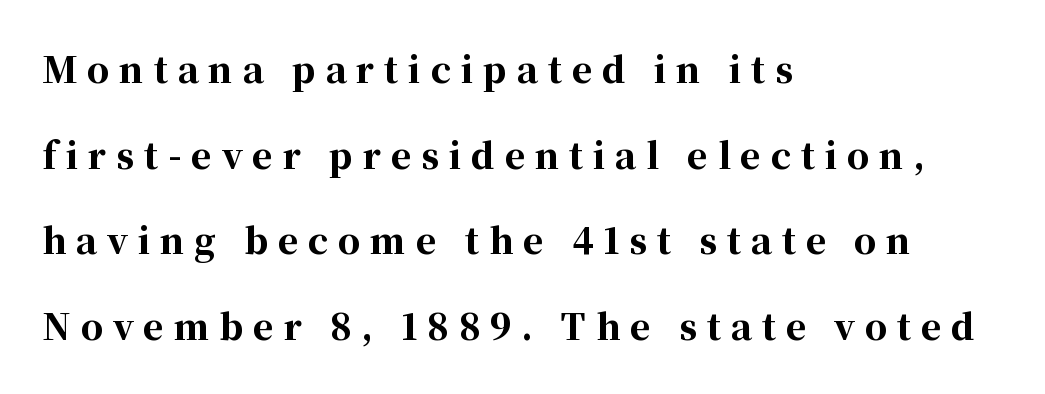
{"serif": "yes", "italic": "no", "bold": "yes", "weight": "bold", "width": "normal", "stroke_contrast": "high", "x_height": "medium", "monospaced": "no", "underline": "no", "align": "left", "line_spacing": "loose", "line_spacing_ratio": 2.45, "letter_spacing": "wide", "letter_spacing_em": 0.28, "glyph_px": 35}
